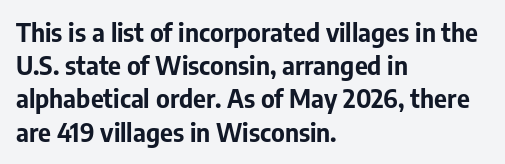
The image shows 25 px bold type, upright; set left-aligned, normal line spacing (1.33x), normal letter spacing, not underlined.
